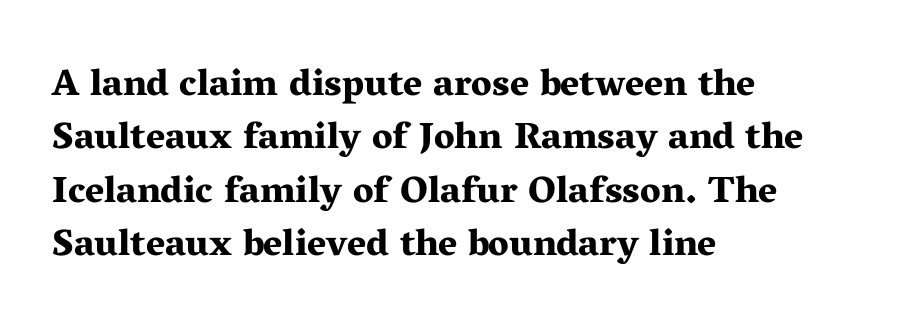
{"serif": "yes", "italic": "no", "bold": "yes", "weight": "bold", "width": "wide", "stroke_contrast": "medium", "x_height": "medium", "monospaced": "no", "underline": "no", "align": "left", "line_spacing": "normal", "line_spacing_ratio": 1.44, "letter_spacing": "normal", "letter_spacing_em": 0.0, "glyph_px": 37}
